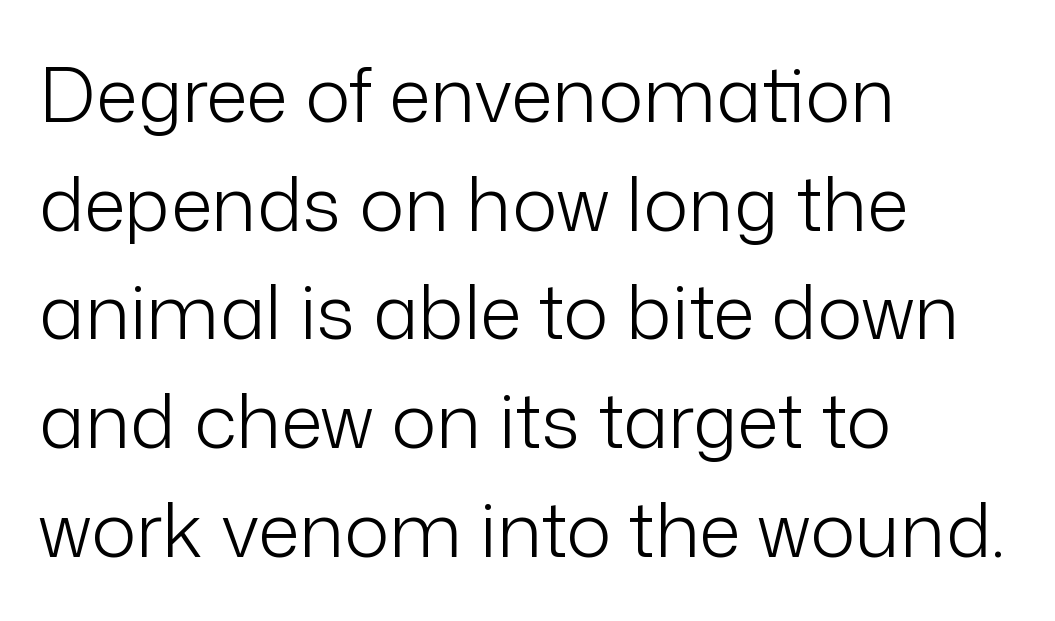
{"serif": "no", "italic": "no", "bold": "no", "weight": "light", "width": "normal", "stroke_contrast": "low", "x_height": "medium", "monospaced": "no", "underline": "no", "align": "left", "line_spacing": "normal", "line_spacing_ratio": 1.43, "letter_spacing": "normal", "letter_spacing_em": 0.0, "glyph_px": 76}
